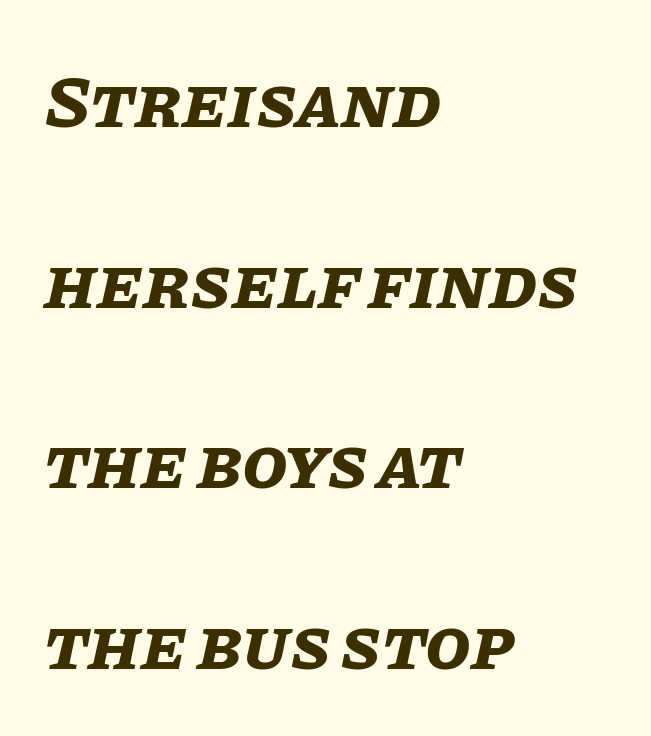
Q: Is the text bold? A: Yes.
Q: Is the text italic (slanted)? A: Yes, it leans right by about 11 degrees.
Q: Is the text underlined? A: No.
Q: How is the paragraph aligned? A: Left-aligned.
Q: Is the spacing between letters normal or unusually wide? A: Normal.
Q: Is the spacing between lines tight, normal or loose? A: Loose.
Q: Width (condensed, normal, or wide)? A: Normal.
Q: Stroke contrast? A: Low.
Q: x-height? A: Large.
Q: Monospaced? A: No.
